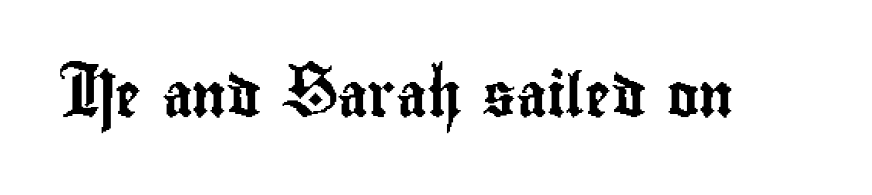
The characters display no serif detailing; their extremities are plain. A typesetter would call this proportional, since set widths differ per character. A clean baseline with only descenders dipping below it. In terms of posture, this sample is upright. How are the letters spaced? Ordinarily, with no added tracking.
